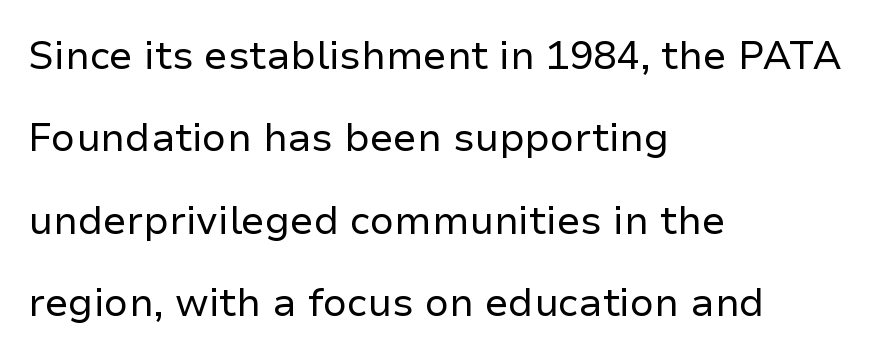
Q: Is the text bold? A: No.
Q: Is the text italic (slanted)? A: No, it is upright.
Q: Is the typeface a serif or a sans-serif typeface? A: Sans-serif.
Q: Is the text underlined? A: No.
Q: How is the paragraph aligned? A: Left-aligned.
Q: Is the spacing between letters normal or unusually wide? A: Normal.
Q: Is the spacing between lines tight, normal or loose? A: Loose.
Q: Width (condensed, normal, or wide)? A: Normal.
Q: Stroke contrast? A: Low.
Q: x-height? A: Medium.
Q: Monospaced? A: No.
